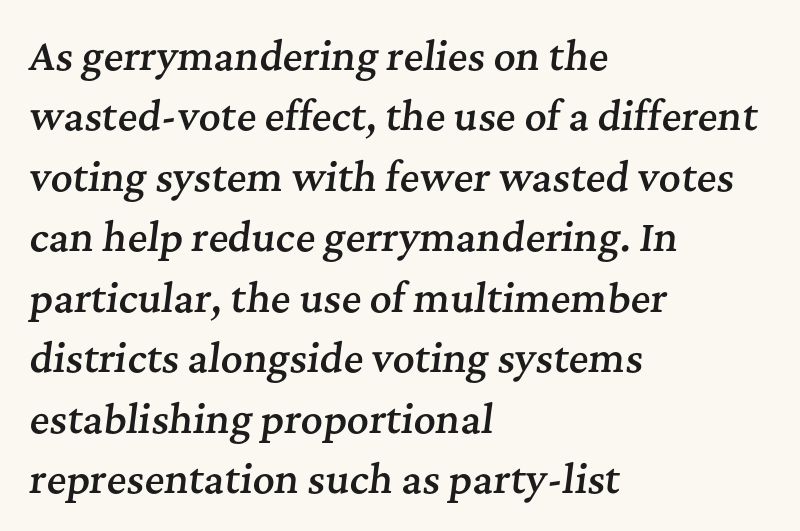
{"serif": "yes", "italic": "yes", "lean": "right", "slant_degrees": 7, "bold": "semi", "weight": "semibold", "width": "normal", "stroke_contrast": "medium", "x_height": "medium", "monospaced": "no", "underline": "no", "align": "left", "line_spacing": "normal", "line_spacing_ratio": 1.59, "letter_spacing": "normal", "letter_spacing_em": 0.0, "glyph_px": 38}
